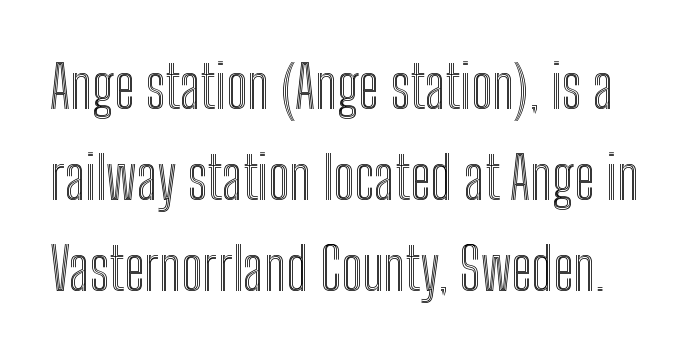
The image shows 59 px condensed type, upright; set normal line spacing (1.54x), normal letter spacing, not underlined; a medium x-height.
